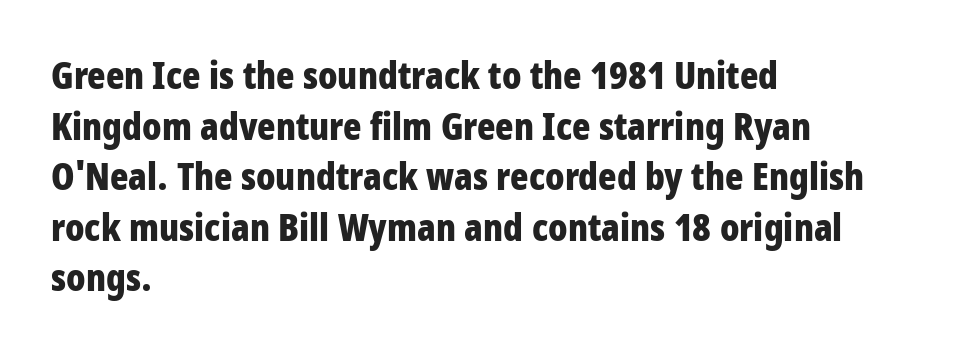
{"serif": "no", "italic": "no", "bold": "yes", "weight": "bold", "width": "condensed", "stroke_contrast": "low", "x_height": "large", "monospaced": "no", "underline": "no", "align": "left", "line_spacing": "normal", "line_spacing_ratio": 1.33, "letter_spacing": "normal", "letter_spacing_em": 0.0, "glyph_px": 38}
